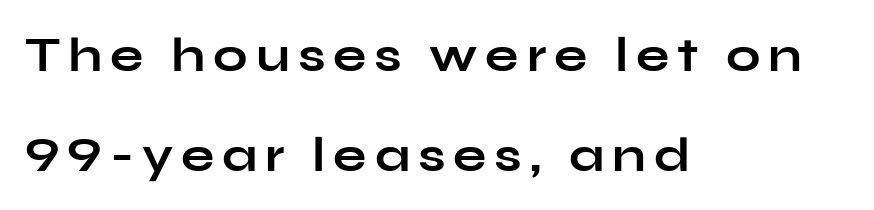
{"serif": "no", "italic": "no", "bold": "yes", "weight": "bold", "width": "wide", "stroke_contrast": "low", "x_height": "medium", "monospaced": "no", "underline": "no", "align": "left", "line_spacing": "loose", "line_spacing_ratio": 2.04, "glyph_px": 49}
